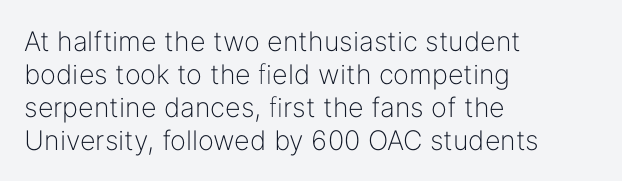
{"italic": "no", "bold": "no", "underline": "no", "align": "left", "line_spacing_ratio": 1.22, "letter_spacing": "normal", "letter_spacing_em": 0.0, "glyph_px": 27}
